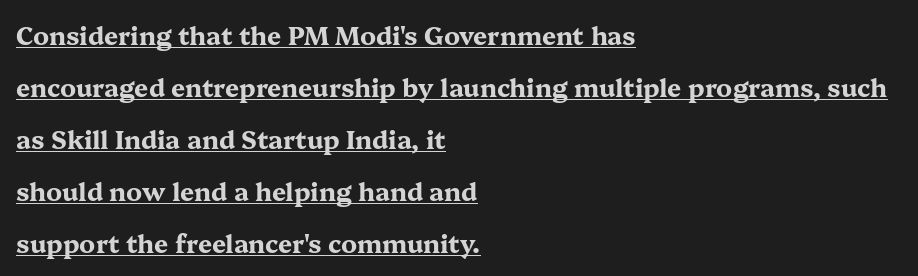
Q: Is the text bold? A: Yes.
Q: Is the text italic (slanted)? A: No, it is upright.
Q: Is the text underlined? A: Yes.
Q: How is the paragraph aligned? A: Left-aligned.
Q: Is the spacing between letters normal or unusually wide? A: Normal.
Q: Is the spacing between lines tight, normal or loose? A: Loose.
